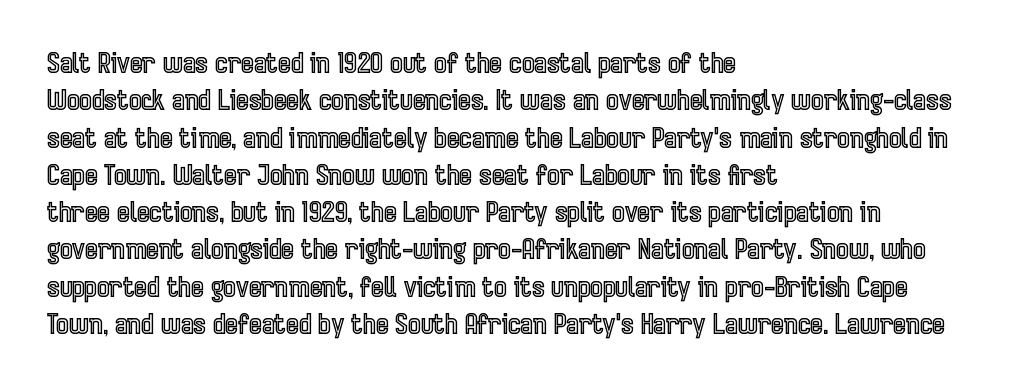
Normally led — the rows are evenly, conventionally spaced. Letter spacing: default. This is the regular roman posture of the typeface. Clear beneath every line of the passage. This rendering uses left alignment, leaving the right contour irregular.
